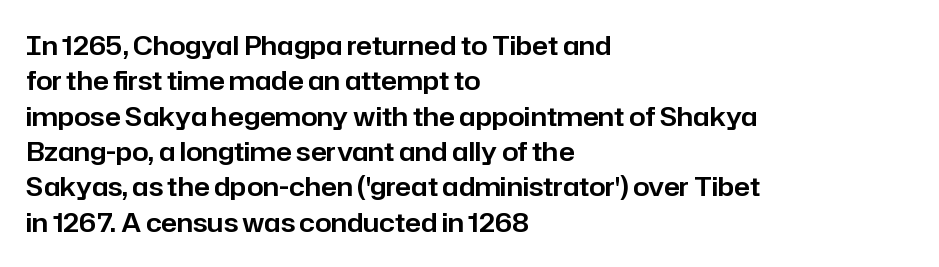
Q: Is the text italic (slanted)? A: No, it is upright.
Q: Is the text underlined? A: No.
Q: How is the paragraph aligned? A: Left-aligned.
Q: Is the spacing between letters normal or unusually wide? A: Normal.
Q: Is the spacing between lines tight, normal or loose? A: Normal.
